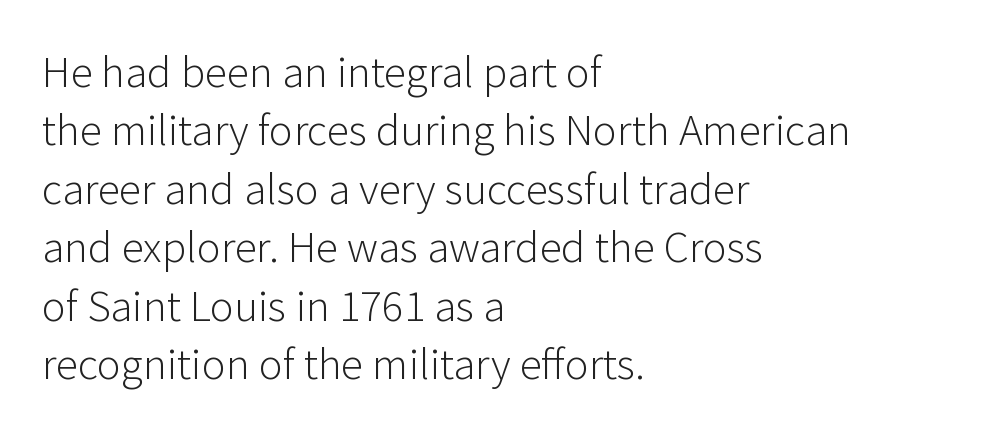
Q: Is the text bold? A: No.
Q: Is the text italic (slanted)? A: No, it is upright.
Q: Is the typeface a serif or a sans-serif typeface? A: Sans-serif.
Q: Is the text underlined? A: No.
Q: How is the paragraph aligned? A: Left-aligned.
Q: Is the spacing between letters normal or unusually wide? A: Normal.
Q: Is the spacing between lines tight, normal or loose? A: Normal.
Q: Width (condensed, normal, or wide)? A: Normal.
Q: Stroke contrast? A: Low.
Q: x-height? A: Medium.
Q: Monospaced? A: No.
